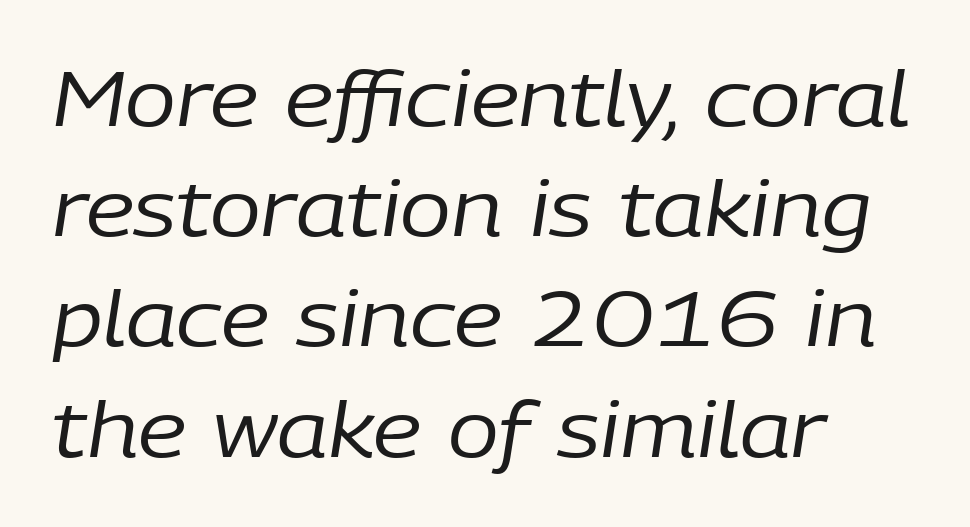
The image shows 76 px regular-weight type, italic (leaning right); set left-aligned, normal line spacing (1.45x), normal letter spacing, not underlined; low stroke contrast and a medium x-height.
